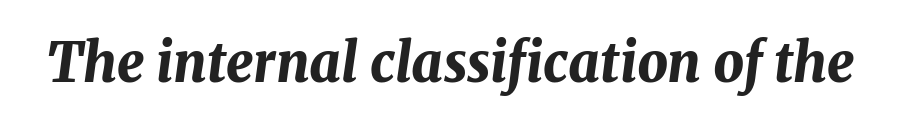
Italic? Definitely — the glyphs are oblique. The strip under each line holds only bare page. What stands out about the letter spacing? Nothing — it is the standard amount. This sample has the flowing, uneven cadence of proportional lettering.
